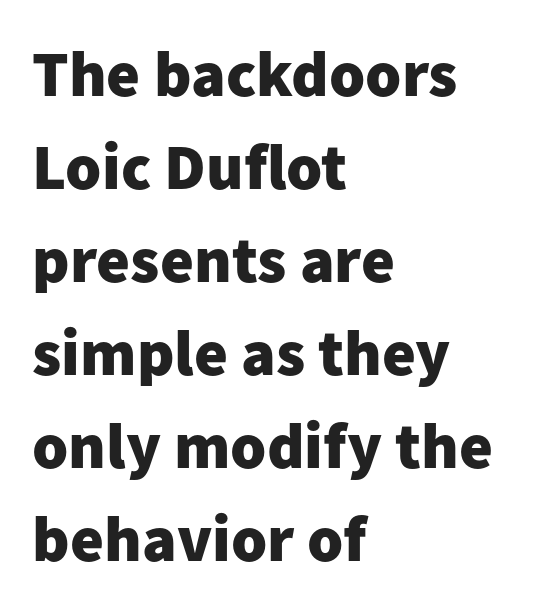
The letters stand upright; this is a roman face. The space beneath each line is pristine and unruled. Note the varied advance widths — an 'i' is clearly narrower than an 'm'. Default kerning and tracking; the words read as compact shapes. Heft: maximum for text — a bold.
